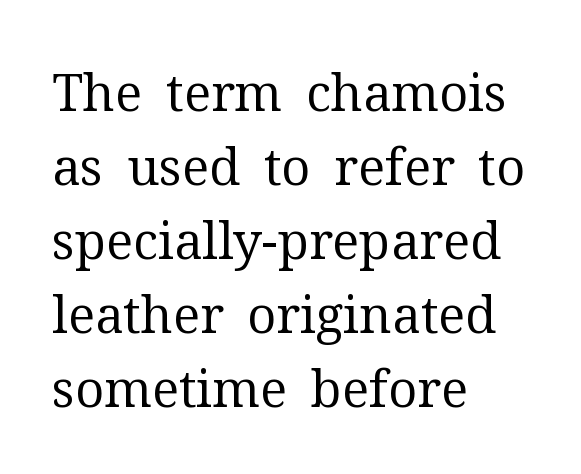
{"serif": "yes", "italic": "no", "bold": "no", "weight": "regular", "width": "normal", "stroke_contrast": "medium", "x_height": "medium", "monospaced": "no", "underline": "no", "align": "left", "line_spacing": "normal", "line_spacing_ratio": 1.45, "letter_spacing": "normal", "letter_spacing_em": 0.0, "glyph_px": 51}
